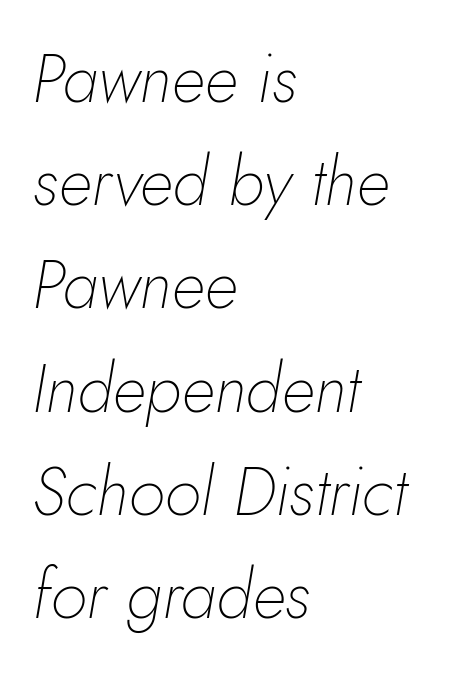
The space directly below the letters is spotless. The face used here is proportionally spaced, like ordinary book or web type. The rendering anchors every line to the left-hand side. Does extra space separate the letters? No, they use regular spacing. Regular leading.
